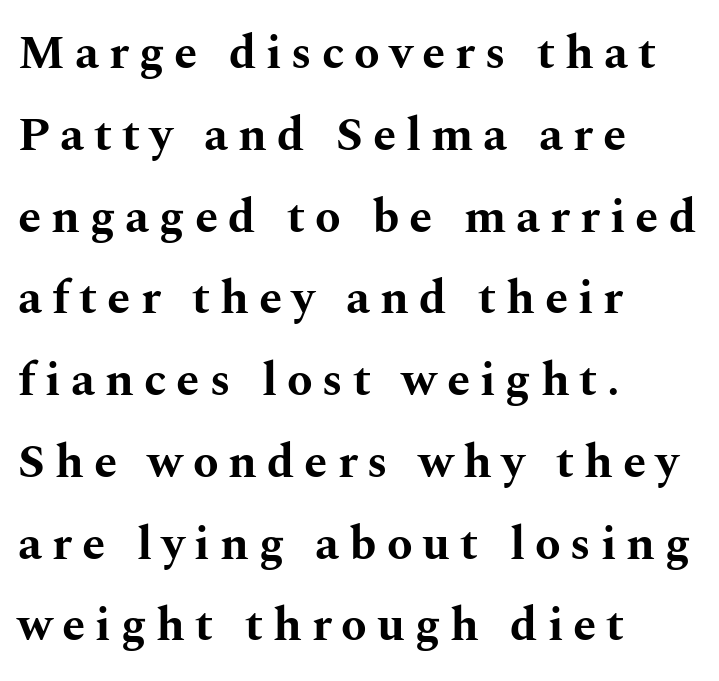
Q: Is the text bold? A: Yes.
Q: Is the text italic (slanted)? A: No, it is upright.
Q: Is the typeface a serif or a sans-serif typeface? A: Serif.
Q: Is the text underlined? A: No.
Q: How is the paragraph aligned? A: Left-aligned.
Q: Is the spacing between letters normal or unusually wide? A: Unusually wide.
Q: Width (condensed, normal, or wide)? A: Wide.
Q: Stroke contrast? A: Medium.
Q: x-height? A: Medium.
Q: Monospaced? A: No.
